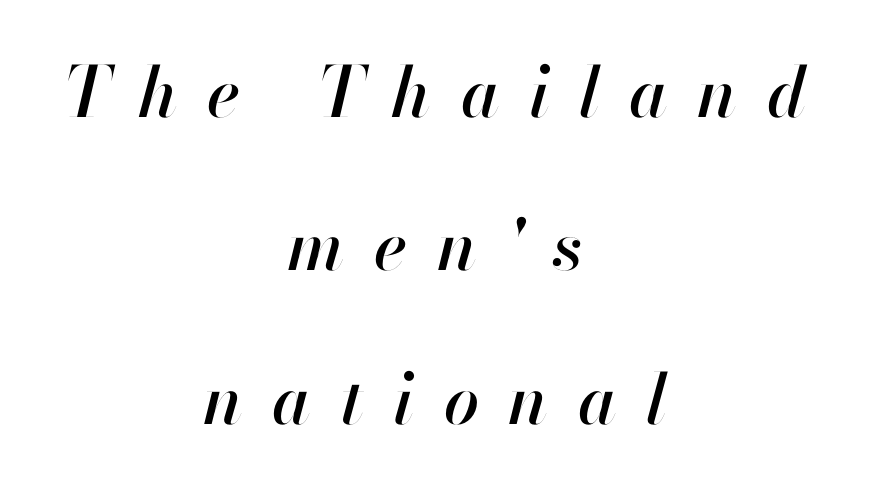
The image shows 70 px text type, italic (leaning right); set centered, loose line spacing (2.19x), unusually wide letter spacing (+0.42 em), not underlined; high stroke contrast and a small x-height.
